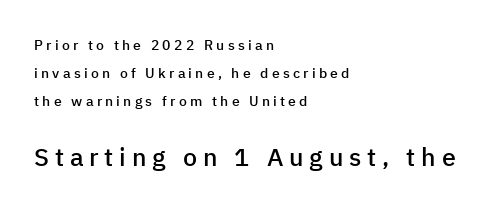
The image shows 25 px text type, upright; set left-aligned, loose line spacing (2.01x), unusually wide letter spacing (+0.23 em), not underlined; the second (bottom) block is 1.79x larger.
